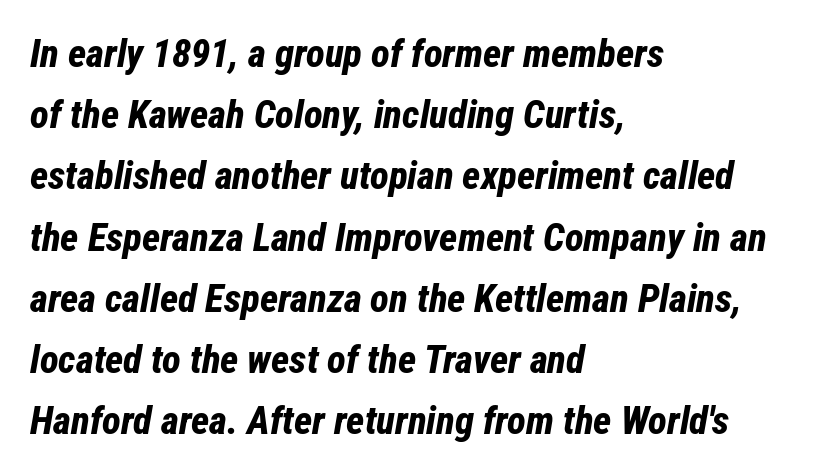
The image shows 39 px bold, condensed type, italic (leaning right); set left-aligned, normal line spacing (1.57x), normal letter spacing, not underlined; low stroke contrast and a medium x-height.
